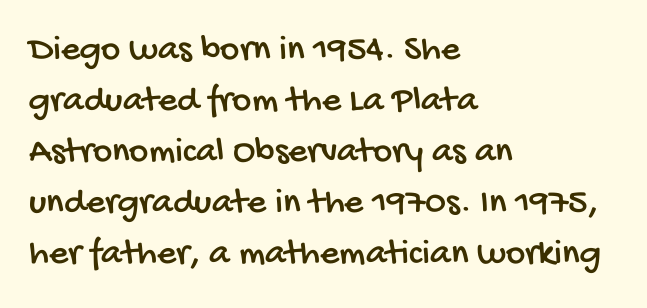
Character widths vary here, with narrow letters taking less room than wide ones. Regarding leading, the lines here are spaced in the standard way. No extra tracking has been applied to these lines. The zone under the glyphs is completely vacant. Does the copy run flush right? No — it runs flush left.
